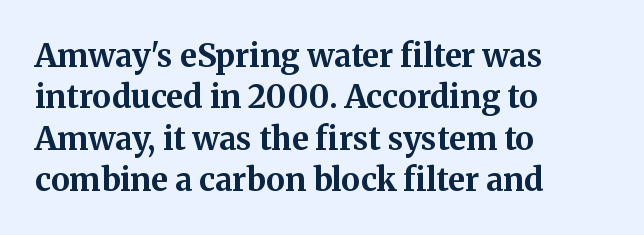
{"serif": "yes", "italic": "no", "bold": "yes", "weight": "bold", "width": "normal", "stroke_contrast": "medium", "x_height": "medium", "monospaced": "no", "underline": "no", "align": "left", "line_spacing": "normal", "line_spacing_ratio": 1.29, "letter_spacing": "normal", "letter_spacing_em": 0.0, "glyph_px": 32}
